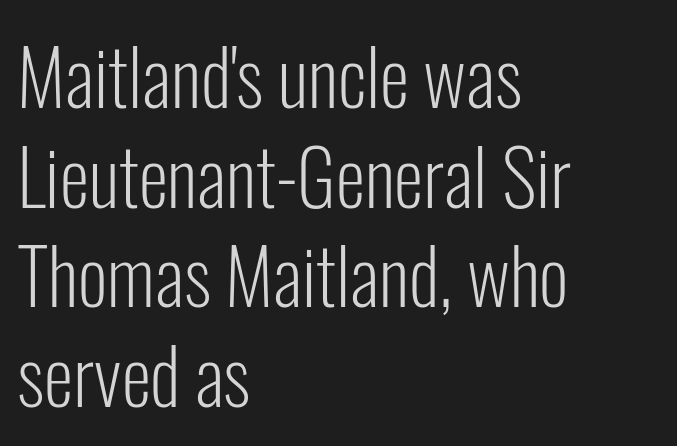
The image shows 76 px light, condensed sans-serif type, upright; set left-aligned, normal line spacing (1.31x), normal letter spacing, not underlined; low stroke contrast and a medium x-height.
